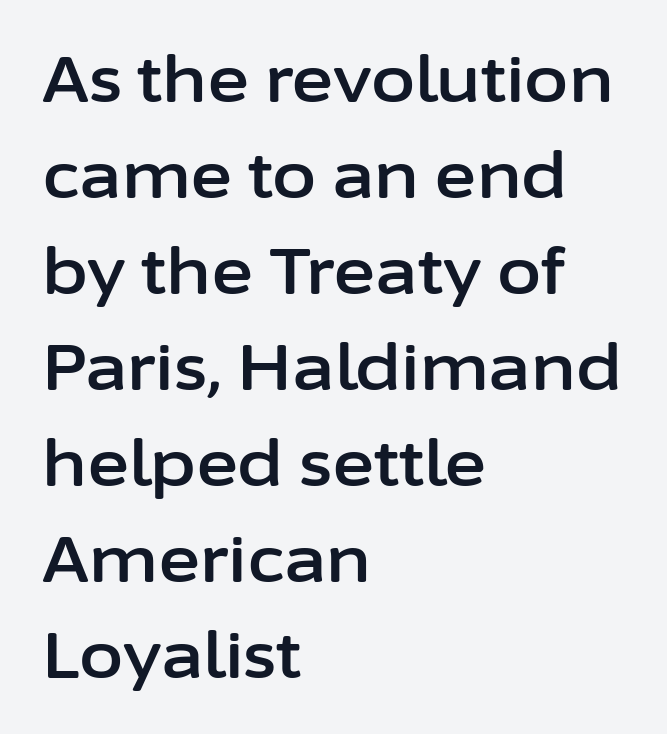
The passage shown is typed in a proportional face where columns would drift. In terms of posture, this sample is upright. Casual observation: everything's shoved over to the left. Successive baselines arrive at the customary interval. Spacing between characters is what you'd get straight out of the box.
